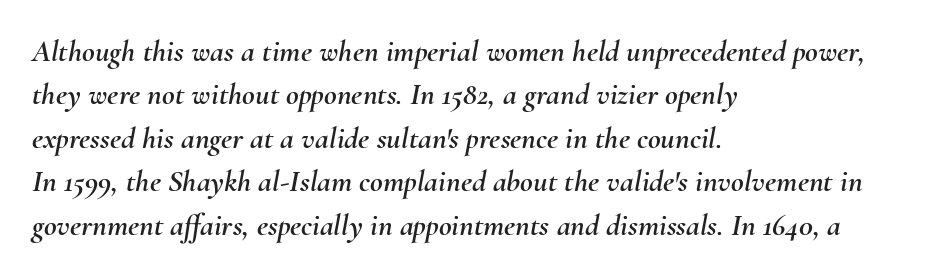
Q: Is the text italic (slanted)? A: Yes, it leans right by about 10 degrees.
Q: Is the text underlined? A: No.
Q: How is the paragraph aligned? A: Left-aligned.
Q: Is the spacing between letters normal or unusually wide? A: Normal.
Q: Is the spacing between lines tight, normal or loose? A: Normal.
Q: Width (condensed, normal, or wide)? A: Normal.
Q: Stroke contrast? A: Medium.
Q: x-height? A: Small.
Q: Monospaced? A: No.
